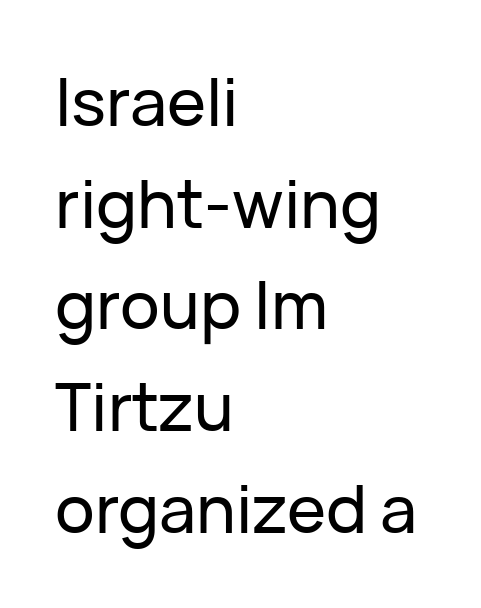
Casual observation: everything's shoved over to the left. A clean baseline with only descenders dipping below it. You could not count columns in this text — the font is proportionally spaced. If you drew a line through each stem, it would be perfectly vertical.
